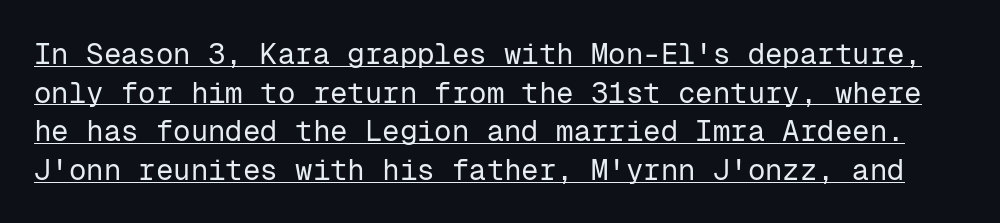
{"serif": "no", "italic": "no", "bold": "no", "weight": "regular", "width": "normal", "stroke_contrast": "low", "x_height": "medium", "monospaced": "yes", "underline": "yes", "line_spacing": "normal", "line_spacing_ratio": 1.33, "letter_spacing": "normal", "letter_spacing_em": 0.0, "glyph_px": 29}
